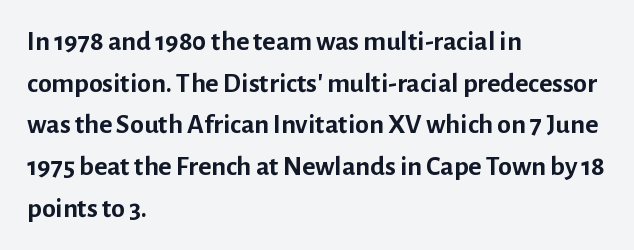
{"serif": "no", "italic": "no", "bold": "yes", "weight": "semibold", "width": "normal", "stroke_contrast": "low", "x_height": "medium", "monospaced": "no", "underline": "no", "align": "left", "line_spacing": "normal", "line_spacing_ratio": 1.49, "letter_spacing": "normal", "letter_spacing_em": 0.0, "glyph_px": 28}
